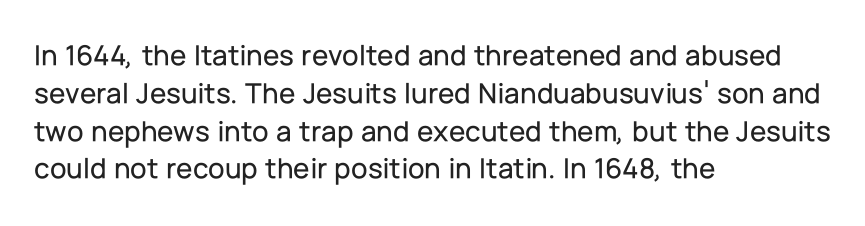
Q: Is the text italic (slanted)? A: No, it is upright.
Q: Is the typeface a serif or a sans-serif typeface? A: Sans-serif.
Q: Is the text underlined? A: No.
Q: How is the paragraph aligned? A: Left-aligned.
Q: Is the spacing between letters normal or unusually wide? A: Normal.
Q: Is the spacing between lines tight, normal or loose? A: Normal.
Q: Width (condensed, normal, or wide)? A: Normal.
Q: Stroke contrast? A: Low.
Q: x-height? A: Medium.
Q: Monospaced? A: No.
